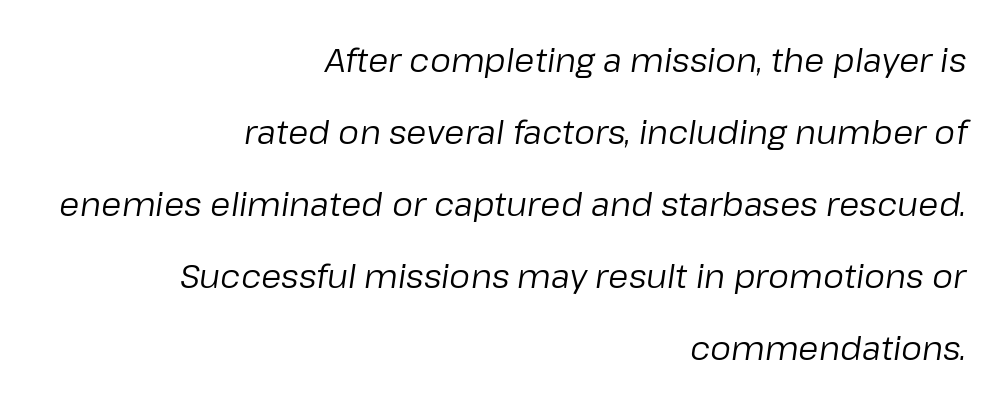
The image shows 33 px regular-weight type, italic (leaning right); set right-aligned, loose line spacing (2.18x), normal letter spacing, not underlined; low stroke contrast and a medium x-height.
